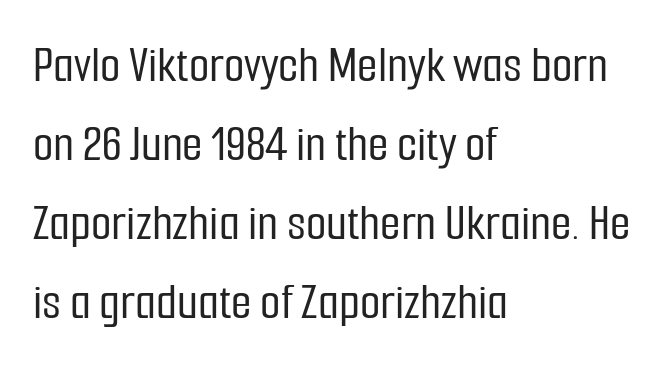
The image shows 53 px condensed sans-serif type, upright; set left-aligned, normal line spacing (1.49x), normal letter spacing, not underlined; low stroke contrast and a medium x-height.
